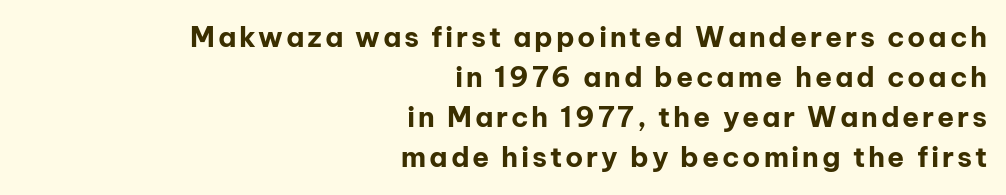
Line spacing here is normal. The setting favours the right margin, as signatures and pull-quotes sometimes do. Note the varied advance widths — an 'i' is clearly narrower than an 'm'. A full-strength bold gives these letters their thick strokes.
